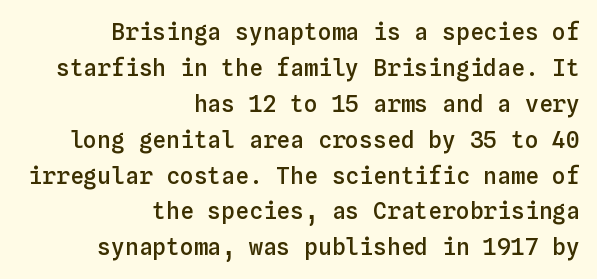
Q: Is the text bold? A: Semi-bold.
Q: Is the text italic (slanted)? A: No, it is upright.
Q: Is the text underlined? A: No.
Q: How is the paragraph aligned? A: Right-aligned.
Q: Is the spacing between letters normal or unusually wide? A: Normal.
Q: Is the spacing between lines tight, normal or loose? A: Normal.
